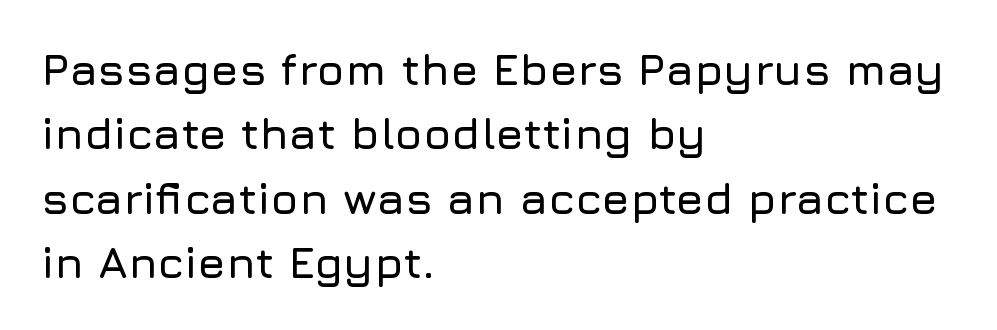
Here the designer chose a conventional face with non-uniform glyph widths. Line spacing here is normal. Check where the strokes stop: nothing finishes them off — pure sans. The tracking reads as untouched default to a designer's eye. This is the regular roman posture of the typeface.
